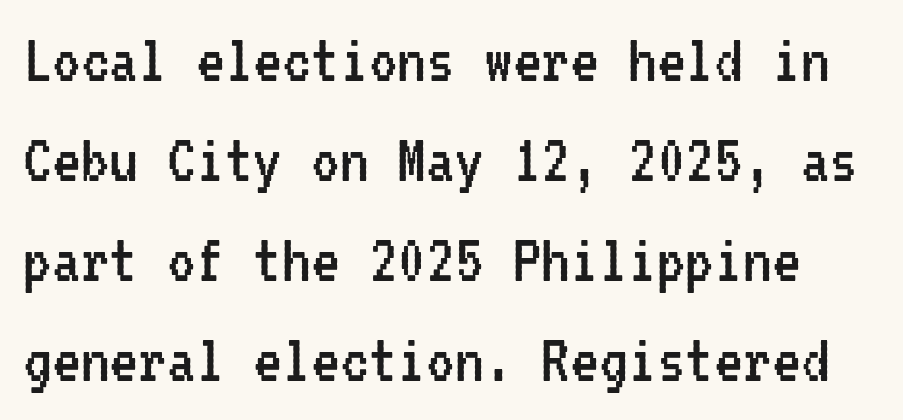
The image shows 72 px regular-weight, condensed sans-serif type, upright, monospaced; set normal line spacing (1.39x), normal letter spacing, not underlined; low stroke contrast and a medium x-height.
